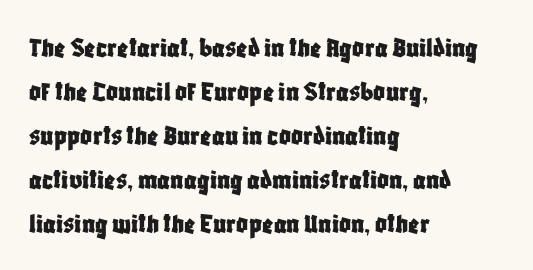
Q: Is the text italic (slanted)? A: No, it is upright.
Q: Is the typeface a serif or a sans-serif typeface? A: Sans-serif.
Q: Is the text underlined? A: No.
Q: How is the paragraph aligned? A: Left-aligned.
Q: Is the spacing between letters normal or unusually wide? A: Normal.
Q: Is the spacing between lines tight, normal or loose? A: Normal.
Q: Width (condensed, normal, or wide)? A: Condensed.
Q: Stroke contrast? A: Low.
Q: x-height? A: Large.
Q: Monospaced? A: No.
